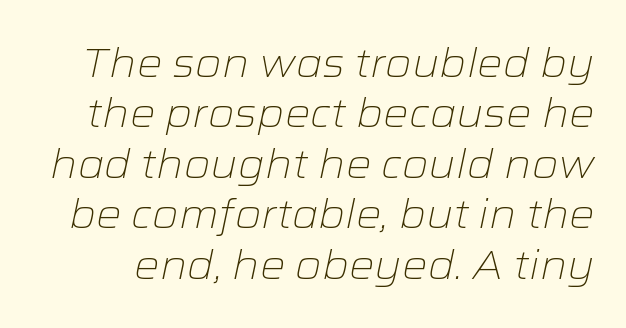
Q: Is the text bold? A: No.
Q: Is the text italic (slanted)? A: Yes, it leans right by about 12 degrees.
Q: Is the text underlined? A: No.
Q: Is the spacing between letters normal or unusually wide? A: Normal.
Q: Is the spacing between lines tight, normal or loose? A: Normal.
Q: Width (condensed, normal, or wide)? A: Wide.
Q: Stroke contrast? A: Low.
Q: x-height? A: Medium.
Q: Monospaced? A: No.
